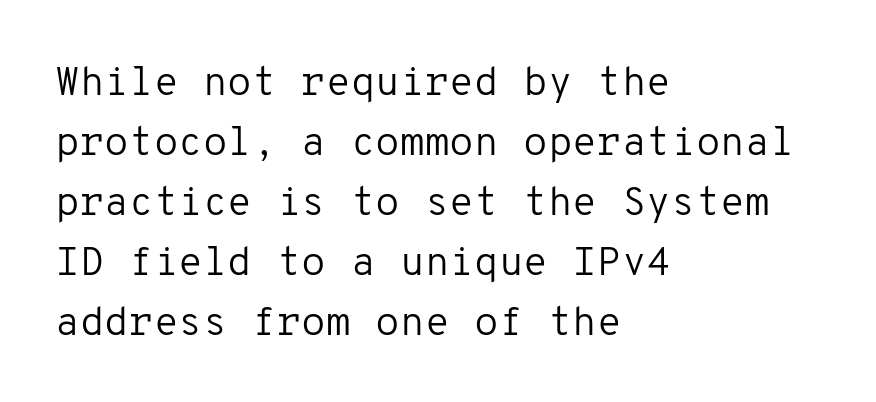
Q: Is the text bold? A: No.
Q: Is the text italic (slanted)? A: No, it is upright.
Q: Is the typeface a serif or a sans-serif typeface? A: Sans-serif.
Q: Is the text underlined? A: No.
Q: How is the paragraph aligned? A: Left-aligned.
Q: Is the spacing between letters normal or unusually wide? A: Normal.
Q: Is the spacing between lines tight, normal or loose? A: Normal.
Q: Width (condensed, normal, or wide)? A: Normal.
Q: Stroke contrast? A: Low.
Q: x-height? A: Medium.
Q: Monospaced? A: Yes.
